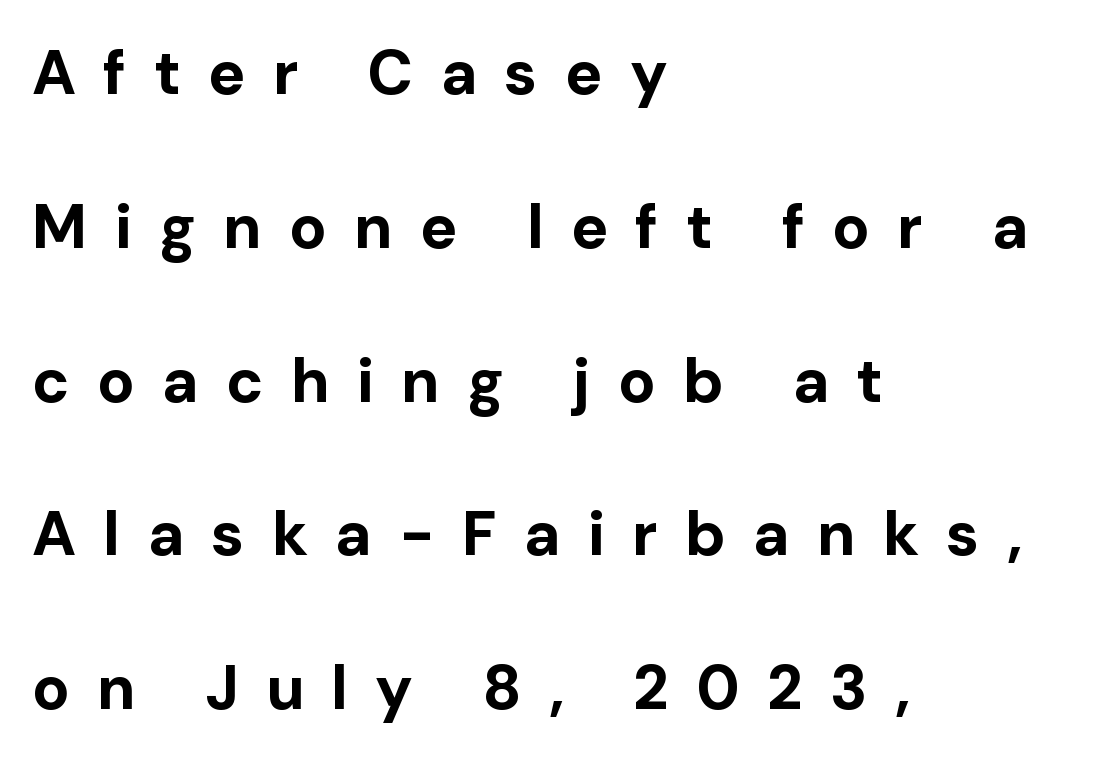
Q: Is the text bold? A: Yes.
Q: Is the text italic (slanted)? A: No, it is upright.
Q: Is the typeface a serif or a sans-serif typeface? A: Sans-serif.
Q: Is the text underlined? A: No.
Q: How is the paragraph aligned? A: Left-aligned.
Q: Is the spacing between letters normal or unusually wide? A: Unusually wide.
Q: Is the spacing between lines tight, normal or loose? A: Loose.
Q: Width (condensed, normal, or wide)? A: Normal.
Q: Stroke contrast? A: Low.
Q: x-height? A: Medium.
Q: Monospaced? A: No.
